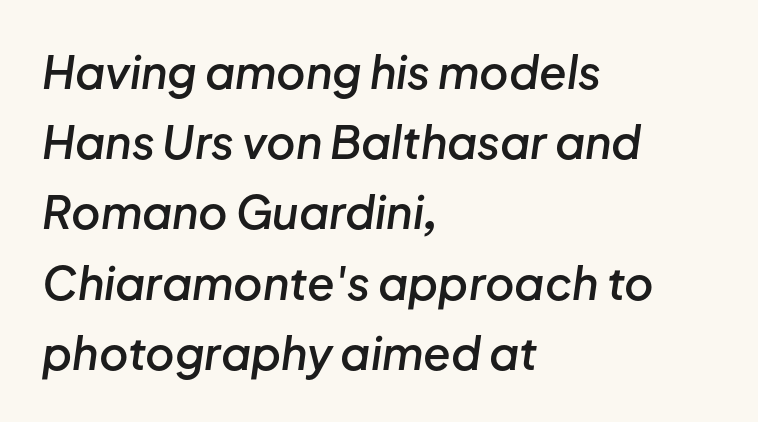
The image shows 45 px semibold type, italic (leaning right); set left-aligned, normal line spacing (1.56x), normal letter spacing, not underlined; low stroke contrast and a medium x-height.
